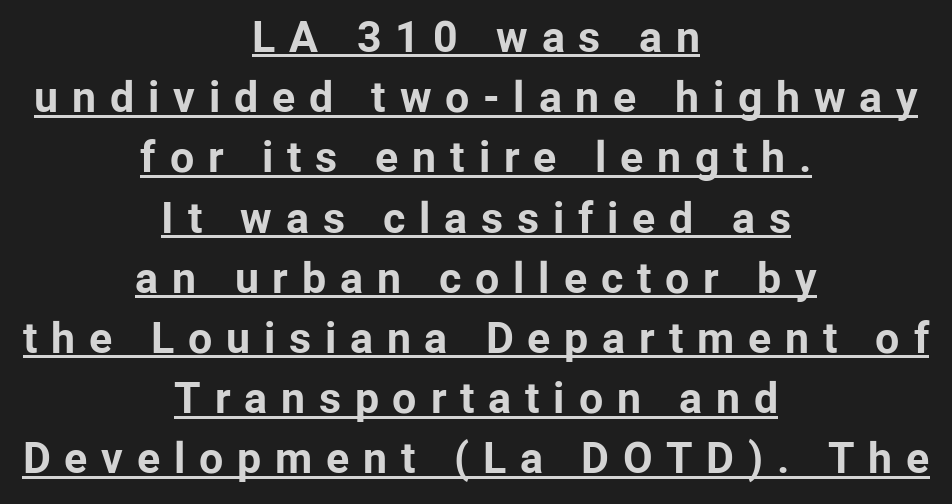
Where is the straight margin? There isn't one; the lines are centered. Is this a sans? Yes — the strokes have no serifs. This sample has the flowing, uneven cadence of proportional lettering. The letters stand straight up with perfectly vertical stems. These characters rest on top of a visible drawn line.
